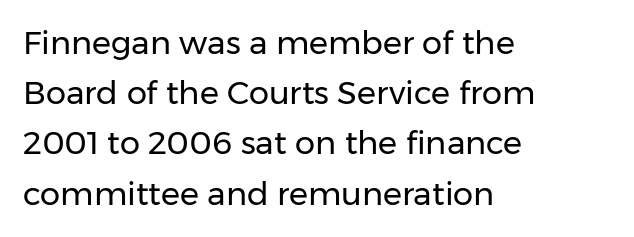
{"serif": "no", "italic": "no", "bold": "no", "weight": "regular", "width": "normal", "stroke_contrast": "low", "x_height": "medium", "monospaced": "no", "underline": "no", "align": "left", "line_spacing": "normal", "line_spacing_ratio": 1.57, "letter_spacing": "normal", "letter_spacing_em": 0.0, "glyph_px": 32}
